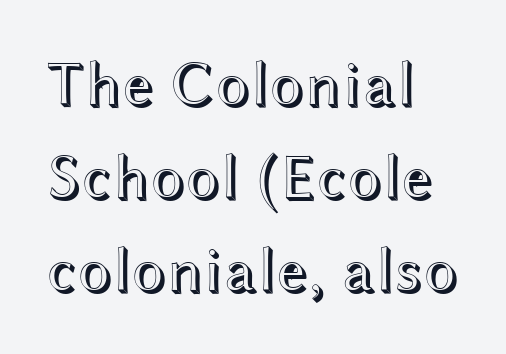
This sample uses plain, unmodified letter spacing. Casual observation: everything's shoved over to the left. Is there much room between lines? A standard amount, neither cramped nor airy. This is roman type, the default non-slanted kind.
